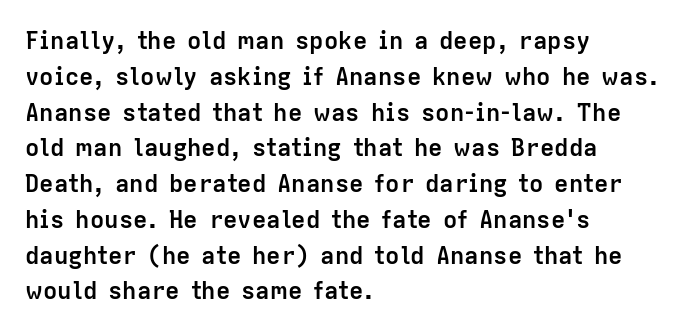
The image shows 24 px bold type, upright; set left-aligned, normal line spacing (1.49x), normal letter spacing, not underlined.
